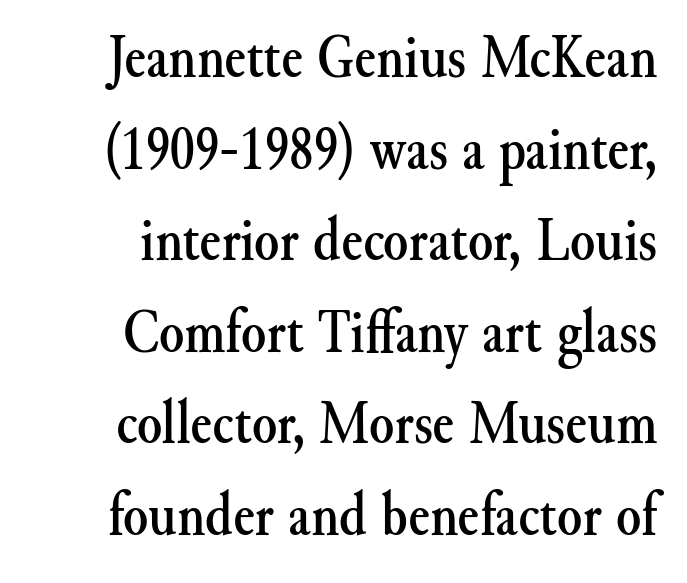
The image shows 64 px serif type, upright; set normal line spacing (1.43x), normal letter spacing, not underlined; medium stroke contrast and a small x-height.
